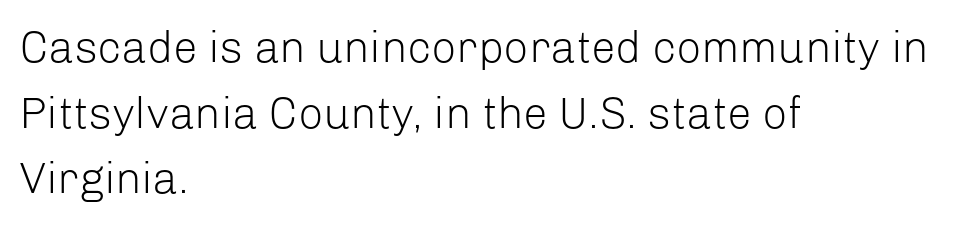
This is roman type, the default non-slanted kind. The letters advance in unequal steps, a hallmark of proportional type. Layout note: lines flush left. The designer went with a sans here, leaving each stem footless. Descenders hang freely into open space.
